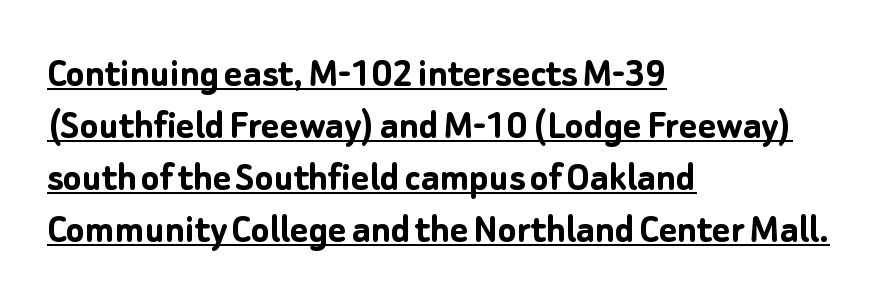
Q: Is the text bold? A: Yes.
Q: Is the text italic (slanted)? A: No, it is upright.
Q: Is the typeface a serif or a sans-serif typeface? A: Sans-serif.
Q: Is the text underlined? A: Yes.
Q: How is the paragraph aligned? A: Left-aligned.
Q: Is the spacing between letters normal or unusually wide? A: Normal.
Q: Width (condensed, normal, or wide)? A: Normal.
Q: Stroke contrast? A: Low.
Q: x-height? A: Medium.
Q: Monospaced? A: No.
